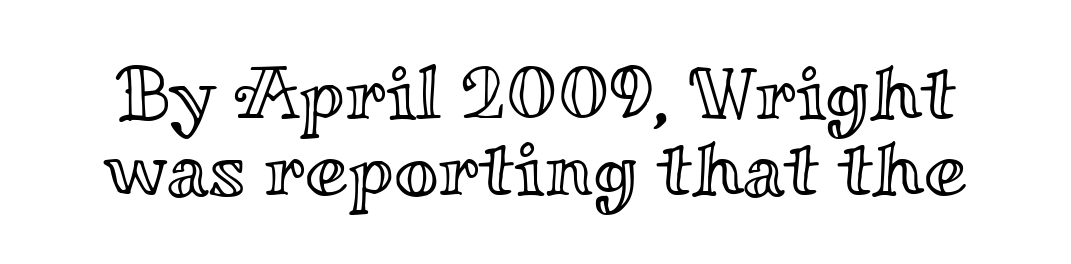
The image shows 77 px wide type, upright; set tight line spacing (0.99x), normal letter spacing, not underlined; a small x-height.
